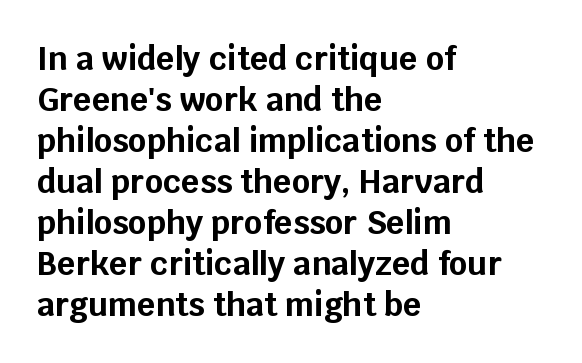
Q: Is the text bold? A: Yes.
Q: Is the text italic (slanted)? A: No, it is upright.
Q: Is the typeface a serif or a sans-serif typeface? A: Sans-serif.
Q: Is the text underlined? A: No.
Q: How is the paragraph aligned? A: Left-aligned.
Q: Is the spacing between letters normal or unusually wide? A: Normal.
Q: Is the spacing between lines tight, normal or loose? A: Normal.
Q: Width (condensed, normal, or wide)? A: Normal.
Q: Stroke contrast? A: Low.
Q: x-height? A: Large.
Q: Monospaced? A: No.
